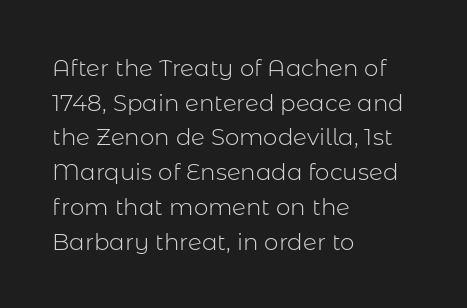
Vertical strokes here are truly vertical. Is the block centered? No — it sits flush against the left margin. Standard letterfit; no display-style spreading of the glyphs. This is not heavy type; no bold has been used.
